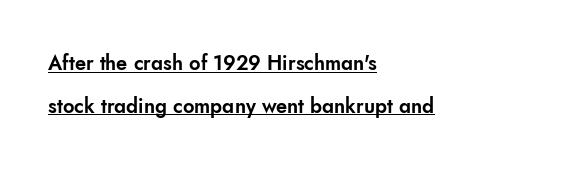
Q: Is the text italic (slanted)? A: No, it is upright.
Q: Is the text underlined? A: Yes.
Q: How is the paragraph aligned? A: Left-aligned.
Q: Is the spacing between letters normal or unusually wide? A: Normal.
Q: Is the spacing between lines tight, normal or loose? A: Loose.
